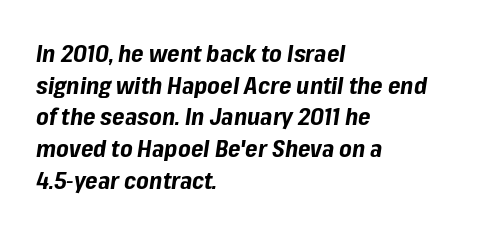
Q: Is the text bold? A: Yes.
Q: Is the text italic (slanted)? A: Yes, it leans right by about 8 degrees.
Q: Is the text underlined? A: No.
Q: How is the paragraph aligned? A: Left-aligned.
Q: Is the spacing between letters normal or unusually wide? A: Normal.
Q: Is the spacing between lines tight, normal or loose? A: Normal.
